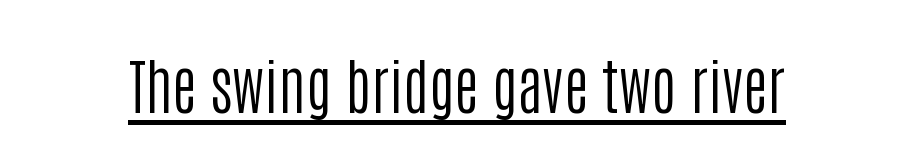
Q: Is the text bold? A: No.
Q: Is the text italic (slanted)? A: No, it is upright.
Q: Is the typeface a serif or a sans-serif typeface? A: Sans-serif.
Q: Is the text underlined? A: Yes.
Q: Is the spacing between letters normal or unusually wide? A: Normal.
Q: Width (condensed, normal, or wide)? A: Condensed.
Q: Stroke contrast? A: Low.
Q: x-height? A: Large.
Q: Monospaced? A: No.
